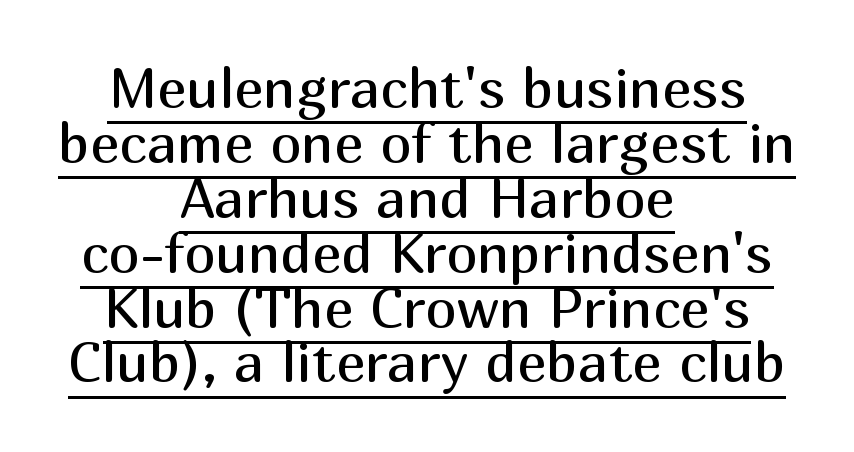
A typographer would call this underscored text. Stems and bowls with no extra thickness — not bold. Between one letter and the next there's only the usual sliver of space. Varying glyph widths throughout — classic text-font behaviour. The type sits square on the baseline with zero lean.
